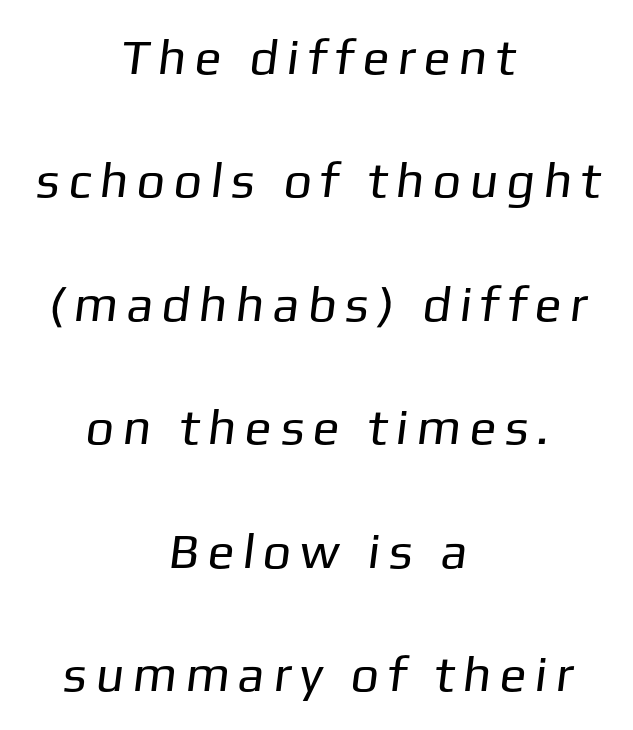
{"serif": "no", "bold": "no", "weight": "regular", "width": "normal", "stroke_contrast": "low", "x_height": "medium", "monospaced": "no", "underline": "no", "align": "center", "line_spacing": "loose", "line_spacing_ratio": 2.47, "letter_spacing": "wide", "letter_spacing_em": 0.24, "glyph_px": 50}
